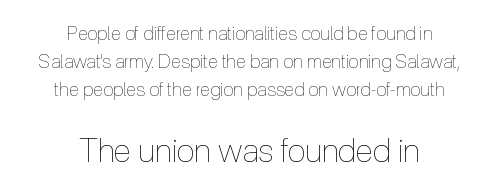
The image shows 33 px thin, condensed type, upright; set centered, normal line spacing (1.48x), normal letter spacing, not underlined; the second (bottom) block is 1.74x larger; a medium x-height.
